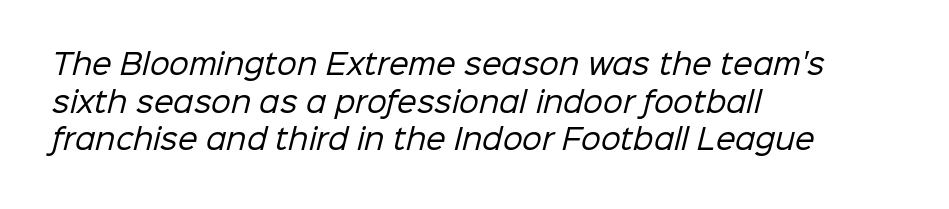
{"serif": "no", "bold": "no", "weight": "regular", "width": "normal", "stroke_contrast": "low", "x_height": "medium", "monospaced": "no", "underline": "no", "align": "left", "line_spacing": "normal", "line_spacing_ratio": 1.34, "letter_spacing": "normal", "letter_spacing_em": 0.0, "glyph_px": 28}
